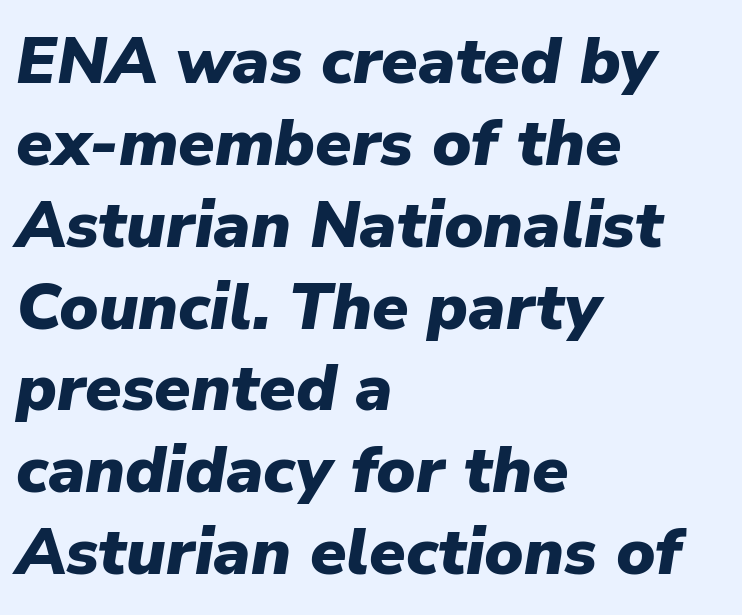
{"italic": "yes", "lean": "right", "slant_degrees": 9, "bold": "yes", "weight": "heavy", "width": "normal", "stroke_contrast": "low", "x_height": "medium", "monospaced": "no", "underline": "no", "align": "left", "line_spacing_ratio": 1.24, "letter_spacing": "normal", "letter_spacing_em": 0.0, "glyph_px": 66}
